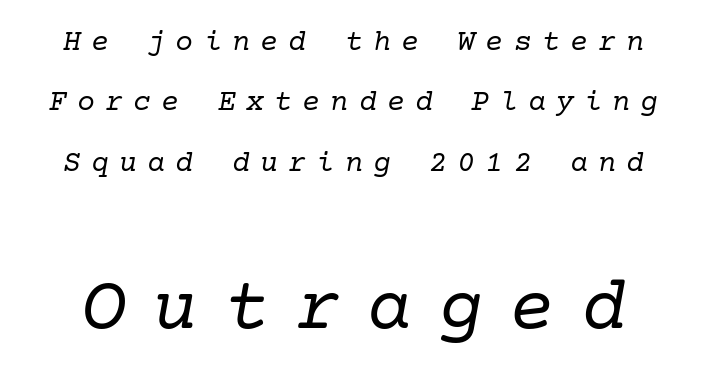
In terms of leading, this rendering errs on the spacious side. Which chunk is bigger? The second one — the bottom block dwarfs the top. The typography opts for an oblique posture over an upright one. Nothing heavy about these letters — not bold at all.
